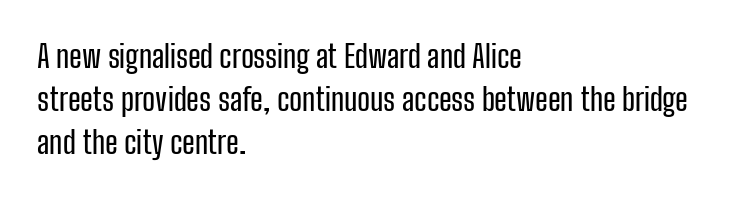
The image shows 31 px condensed sans-serif type, upright; set left-aligned, normal line spacing (1.38x), normal letter spacing, not underlined; low stroke contrast and a medium x-height.
